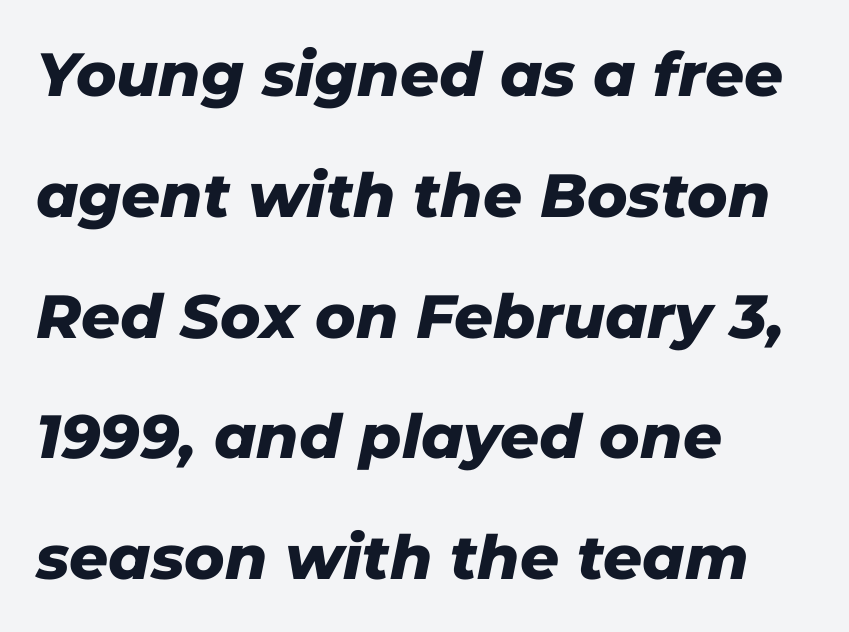
The image shows 61 px heavy type, italic (leaning right); set left-aligned, loose line spacing (1.98x), normal letter spacing, not underlined; low stroke contrast and a medium x-height.
